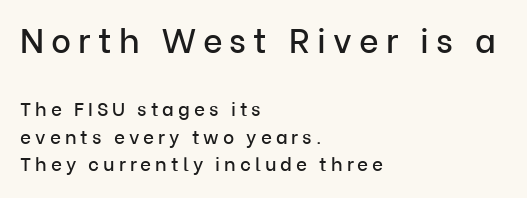
The image shows 34 px sans-serif type, upright; set left-aligned, normal line spacing (1.46x), unusually wide letter spacing (+0.21 em), not underlined; the first (top) block is 1.79x larger; low stroke contrast and a medium x-height.
